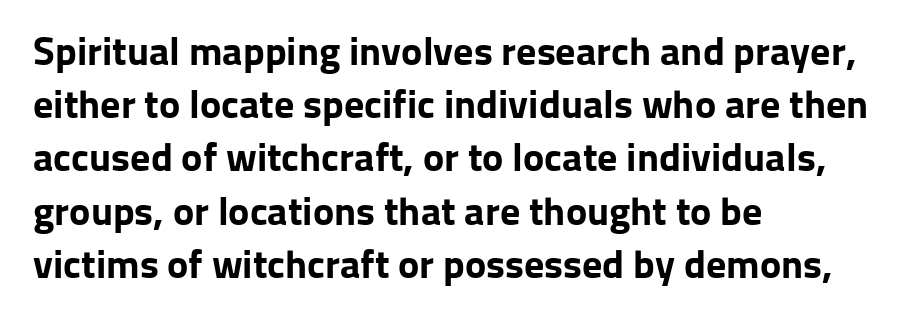
Q: Is the text bold? A: Yes.
Q: Is the text italic (slanted)? A: No, it is upright.
Q: Is the typeface a serif or a sans-serif typeface? A: Sans-serif.
Q: Is the text underlined? A: No.
Q: How is the paragraph aligned? A: Left-aligned.
Q: Is the spacing between letters normal or unusually wide? A: Normal.
Q: Is the spacing between lines tight, normal or loose? A: Normal.
Q: Width (condensed, normal, or wide)? A: Normal.
Q: Stroke contrast? A: Low.
Q: x-height? A: Medium.
Q: Monospaced? A: No.
